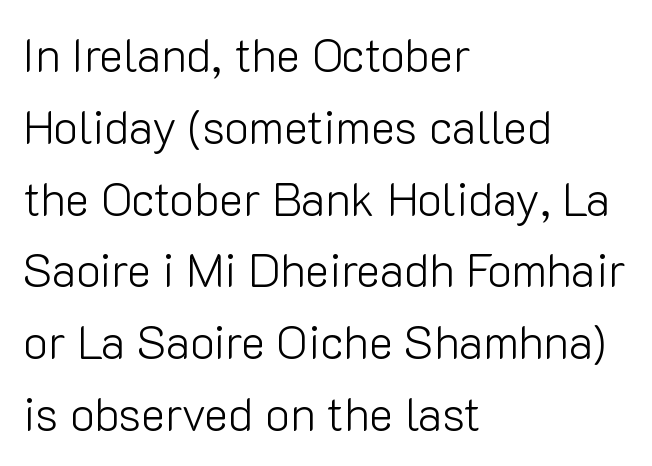
This sample has the flowing, uneven cadence of proportional lettering. Ascenders rise straight up at ninety degrees. The type is set solid horizontally, with unmodified tracking. Classification — sans serif. Does the copy run flush right? No — it runs flush left. Successive baselines arrive at the customary interval.
